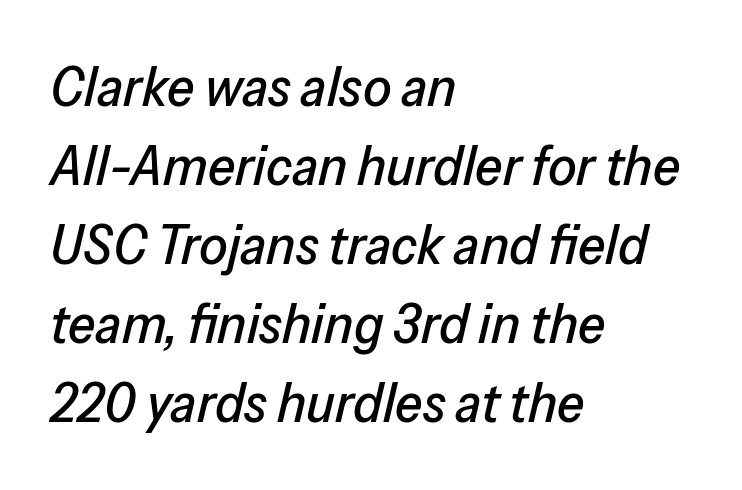
No word sits above an underline. The face used here is rendered with its standard letterfit. Regarding leading, the lines here are spaced in the standard way. The typography opts for an oblique posture over an upright one. Character widths vary here, with narrow letters taking less room than wide ones.
